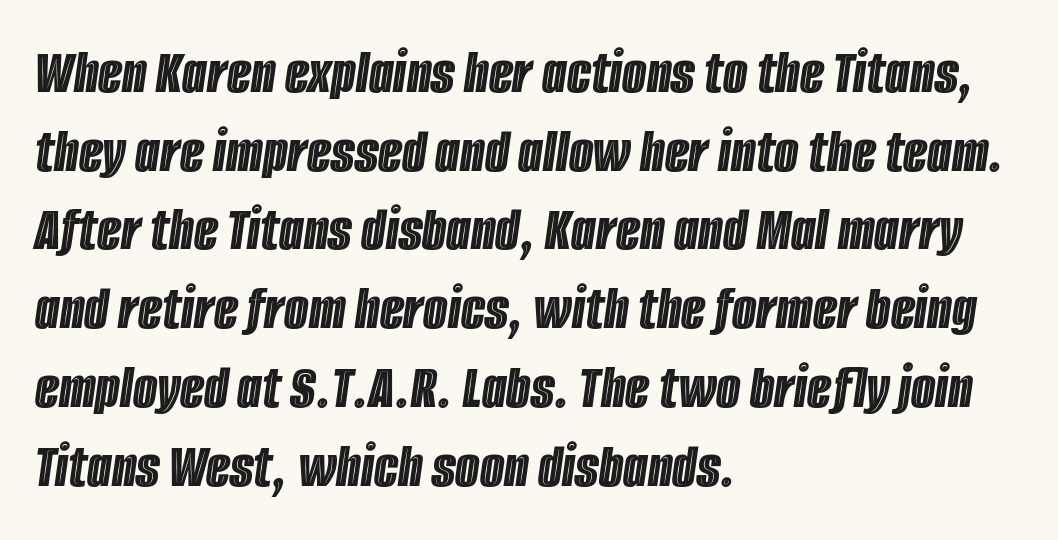
Do the characters align in a grid? No, the font is proportional. Nothing unusual about the tracking: characters are spaced as the font intends. Notice how the passage keeps a crisp vertical edge on the left only. Any mark beneath the type? The region is blank.
